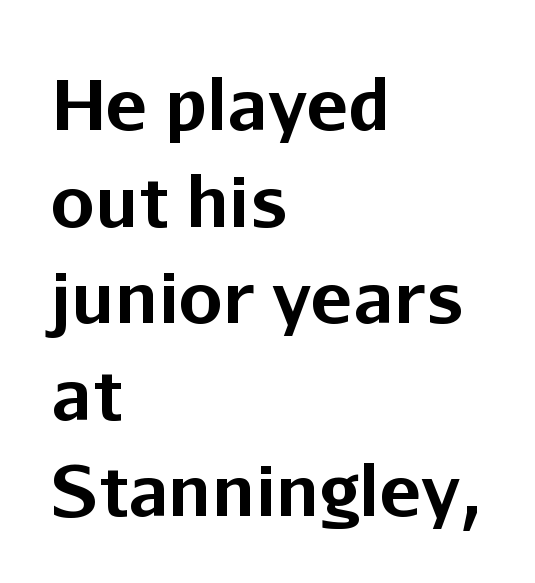
The image shows 70 px bold sans-serif type, upright; set left-aligned, normal line spacing (1.38x), normal letter spacing, not underlined; low stroke contrast and a medium x-height.
